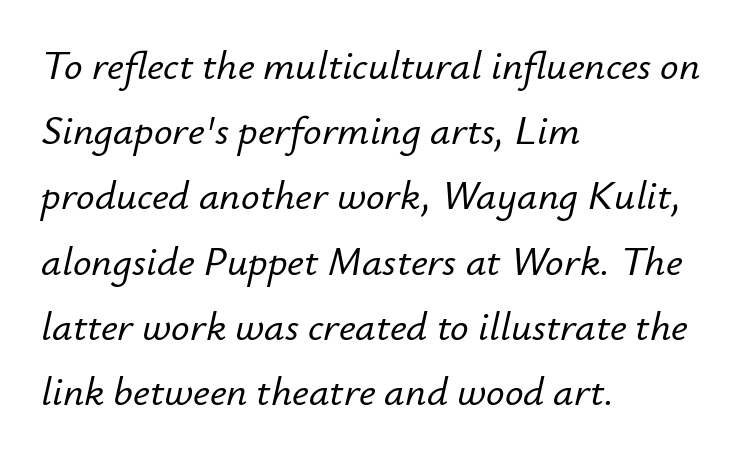
Which margin do the lines hug? The left one — the right edge is uneven. How are the letters spaced? Ordinarily, with no added tracking. This sample keeps an unexceptional amount of space between lines. The letters advance in unequal steps, a hallmark of proportional type.
